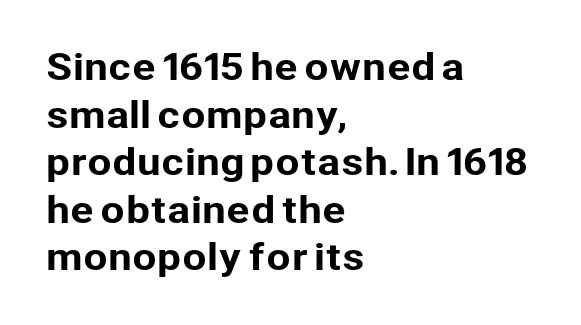
The image shows 35 px sans-serif type, upright; set left-aligned, normal line spacing (1.36x), normal letter spacing, not underlined; low stroke contrast and a medium x-height.
